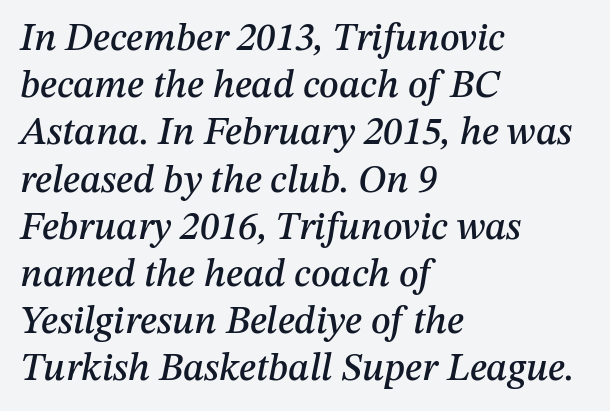
Type without underlining. You could not count columns in this text — the font is proportionally spaced. Does the copy run flush right? No — it runs flush left. There is no visible air inserted between adjacent glyphs.
